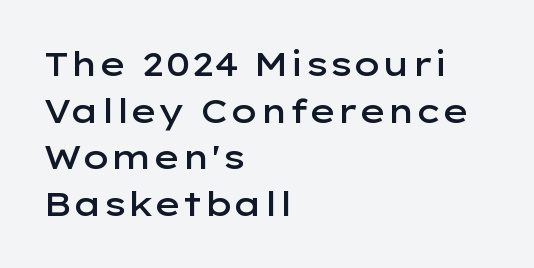
A normal amount of white space separates one row of letters from the next. Tracking value appears to be zero — textbook default spacing. Alignment: flush left. The characters look somewhat weighty, a semibold short of true bold. Underlining? Definitely not there. Varying glyph widths throughout — classic text-font behaviour.
